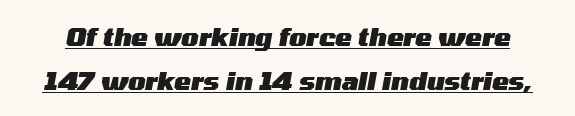
{"italic": "yes", "lean": "right", "slant_degrees": 10, "bold": "yes", "underline": "yes", "line_spacing_ratio": 1.76, "letter_spacing": "normal", "letter_spacing_em": 0.0, "glyph_px": 25}
